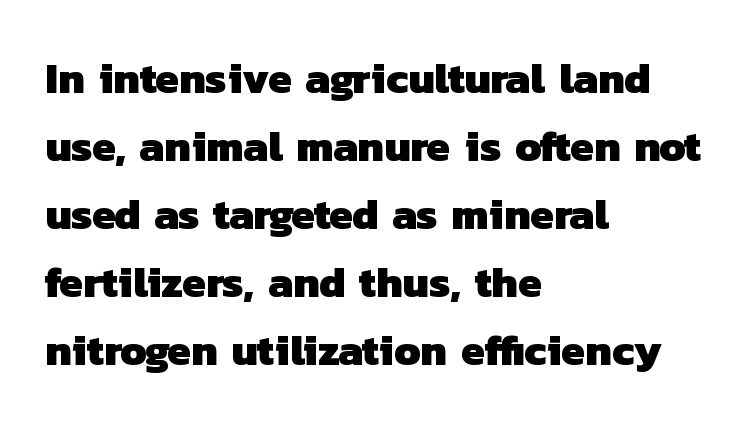
The image shows 43 px heavy sans-serif type; set left-aligned, normal line spacing (1.58x), normal letter spacing, not underlined; low stroke contrast and a medium x-height.
